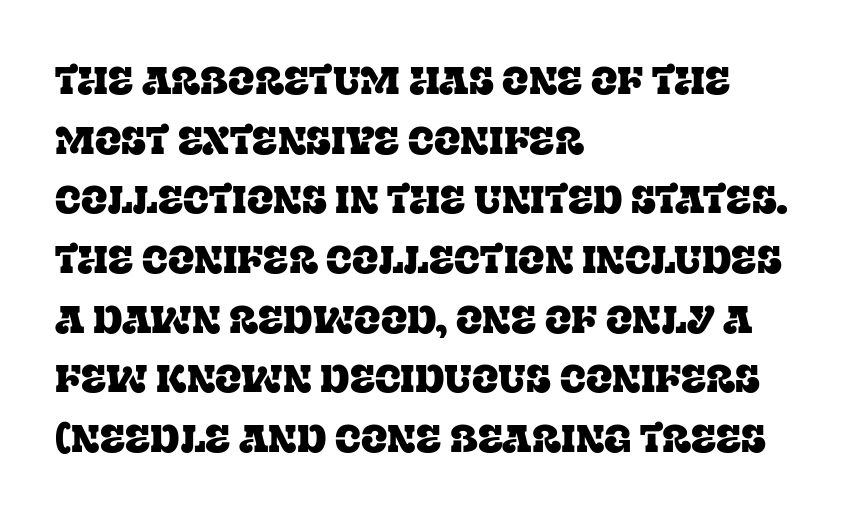
Do the characters align in a grid? No, the font is proportional. No extra tracking has been applied to these lines. These lines were composed using upright roman letters. How would I describe the line gaps? Plain and ordinary.
